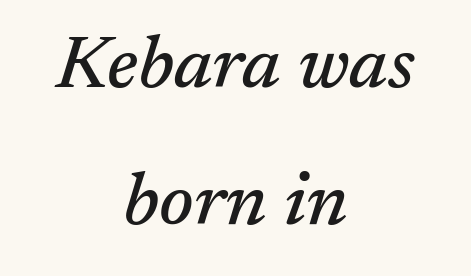
{"serif": "yes", "italic": "yes", "lean": "right", "slant_degrees": 17, "width": "normal", "stroke_contrast": "medium", "x_height": "medium", "monospaced": "no", "underline": "no", "align": "center", "line_spacing_ratio": 1.85, "letter_spacing": "normal", "letter_spacing_em": 0.0, "glyph_px": 74}
